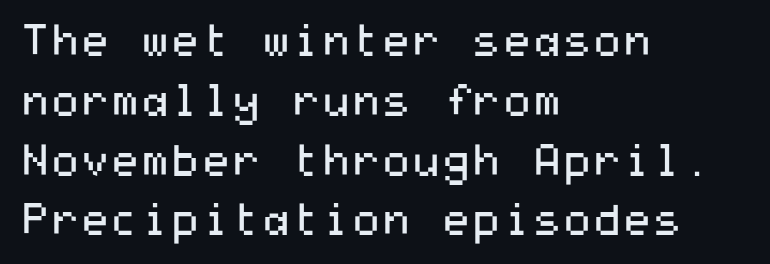
The letters sit at their default tracking, neither squeezed nor spread. The space between consecutive lines is moderate. The strokes are not fattened; the text isn't bold. Stroke terminals: plain, sans-serif.
